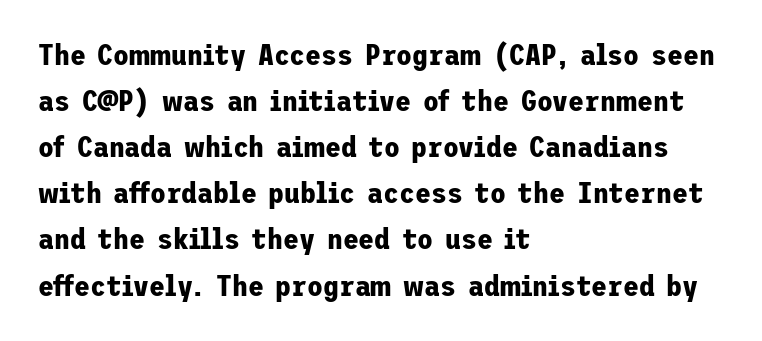
The image shows 29 px bold sans-serif type, upright; set left-aligned, normal line spacing (1.59x), normal letter spacing, not underlined; low stroke contrast and a medium x-height.
